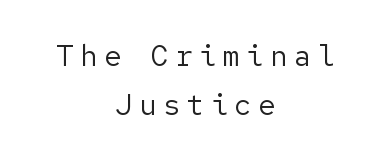
Line spacing here is normal. Summary of weight: not heavy and not bold. Plain, unruled lines of type. These lines stack symmetrically, like a column narrowing and widening about its center.
